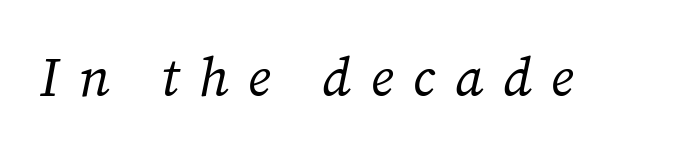
{"serif": "yes", "italic": "yes", "lean": "right", "slant_degrees": 12, "bold": "no", "weight": "regular", "width": "normal", "stroke_contrast": "medium", "x_height": "medium", "monospaced": "no", "underline": "no", "letter_spacing": "wide", "letter_spacing_em": 0.36, "glyph_px": 54}
